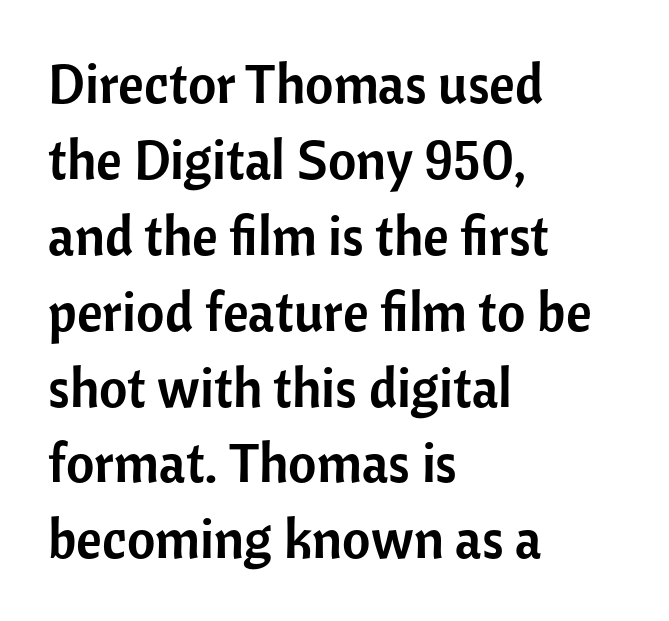
{"serif": "no", "italic": "no", "width": "normal", "stroke_contrast": "low", "x_height": "medium", "monospaced": "no", "underline": "no", "align": "left", "line_spacing": "normal", "line_spacing_ratio": 1.38, "letter_spacing": "normal", "letter_spacing_em": 0.0, "glyph_px": 55}
